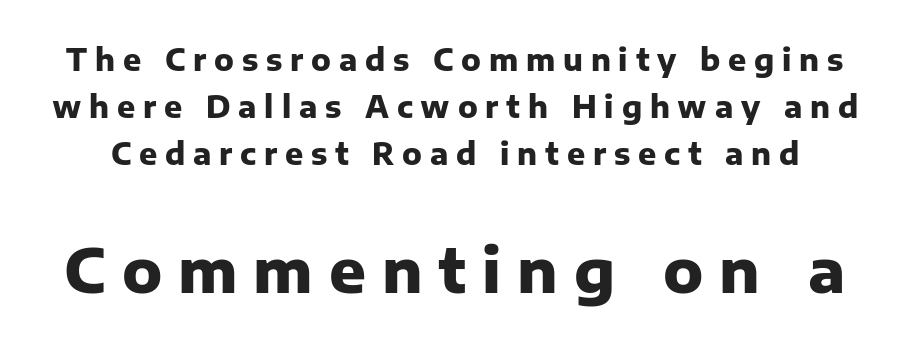
{"serif": "no", "italic": "no", "bold": "yes", "weight": "heavy", "width": "normal", "stroke_contrast": "low", "x_height": "medium", "monospaced": "no", "underline": "no", "line_spacing": "normal", "line_spacing_ratio": 1.57, "letter_spacing": "wide", "letter_spacing_em": 0.26, "larger_block": "second", "size_ratio": 2.03, "glyph_px": 61}
